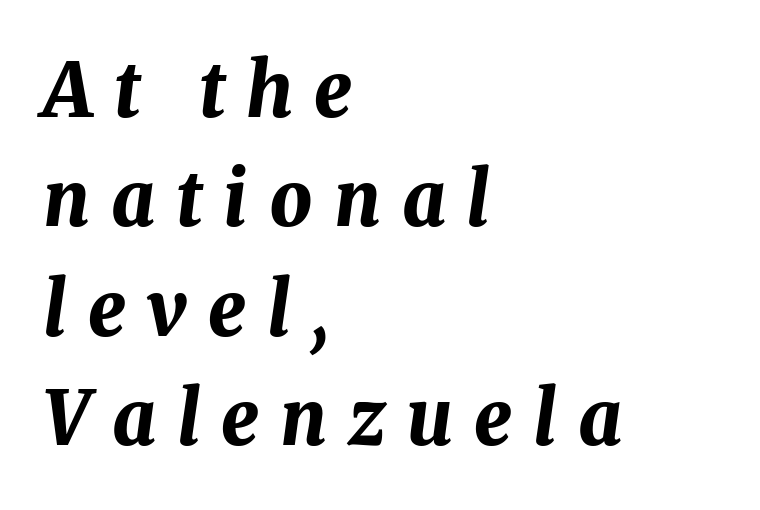
The image shows 75 px bold type, italic (leaning right); set left-aligned, normal line spacing (1.46x), unusually wide letter spacing (+0.28 em), not underlined; medium stroke contrast and a medium x-height.
